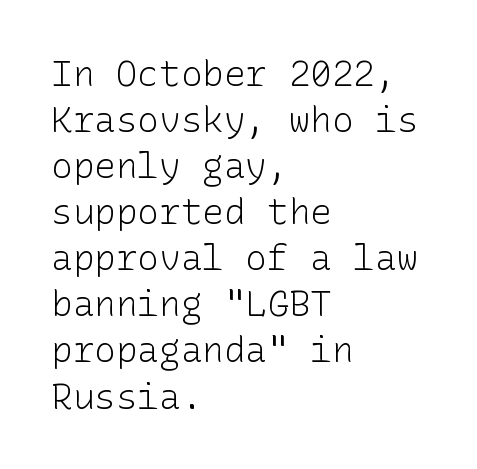
Has an underline been added? It has not. Reading down the block, your eye returns to a fixed left position each line. The rendering keeps characters at their native spacing. Rows of type keep a routine distance in the vertical direction. In terms of letterform style, serifs are entirely absent. The face looks like a standard text weight, possibly lighter.
